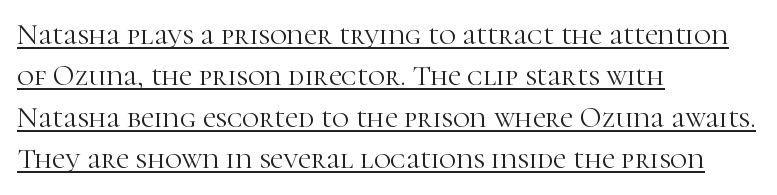
Q: Is the text bold? A: No.
Q: Is the text italic (slanted)? A: No, it is upright.
Q: Is the typeface a serif or a sans-serif typeface? A: Serif.
Q: Is the text underlined? A: Yes.
Q: How is the paragraph aligned? A: Left-aligned.
Q: Is the spacing between letters normal or unusually wide? A: Normal.
Q: Is the spacing between lines tight, normal or loose? A: Normal.
Q: Width (condensed, normal, or wide)? A: Normal.
Q: Stroke contrast? A: High.
Q: x-height? A: Medium.
Q: Monospaced? A: No.
